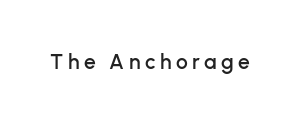
Q: Is the text italic (slanted)? A: No, it is upright.
Q: Is the text underlined? A: No.
Q: Is the spacing between letters normal or unusually wide? A: Unusually wide.
